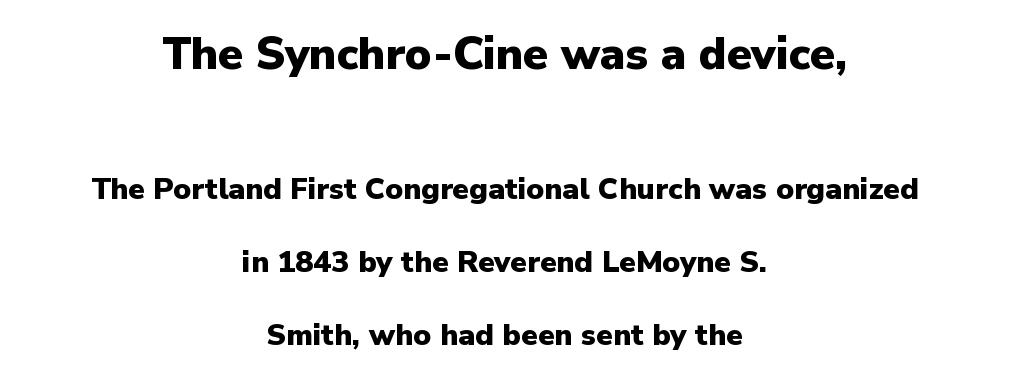
The image shows 45 px heavy sans-serif type, upright; set centered, loose line spacing (2.43x), normal letter spacing, not underlined; the first (top) block is 1.5x larger; low stroke contrast and a medium x-height.
